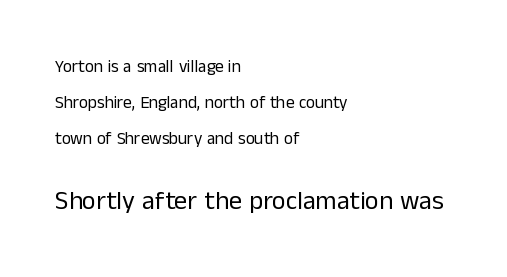
{"italic": "no", "bold": "no", "underline": "no", "align": "left", "line_spacing": "loose", "line_spacing_ratio": 2.11, "letter_spacing": "normal", "letter_spacing_em": 0.0, "larger_block": "second", "size_ratio": 1.53, "glyph_px": 26}
